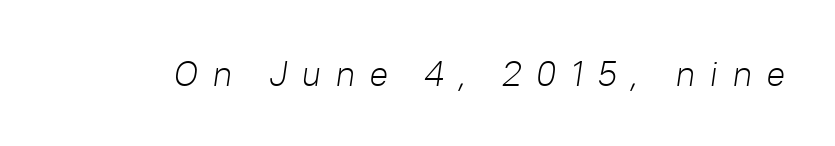
Q: Is the text bold? A: No.
Q: Is the text italic (slanted)? A: Yes, it leans right by about 8 degrees.
Q: Is the text underlined? A: No.
Q: Is the spacing between letters normal or unusually wide? A: Unusually wide.
Q: Width (condensed, normal, or wide)? A: Normal.
Q: Stroke contrast? A: Low.
Q: x-height? A: Medium.
Q: Monospaced? A: No.
